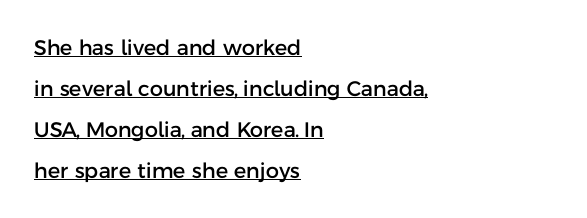
The image shows 21 px text type, upright; set left-aligned, loose line spacing (1.95x), normal letter spacing, underlined.
